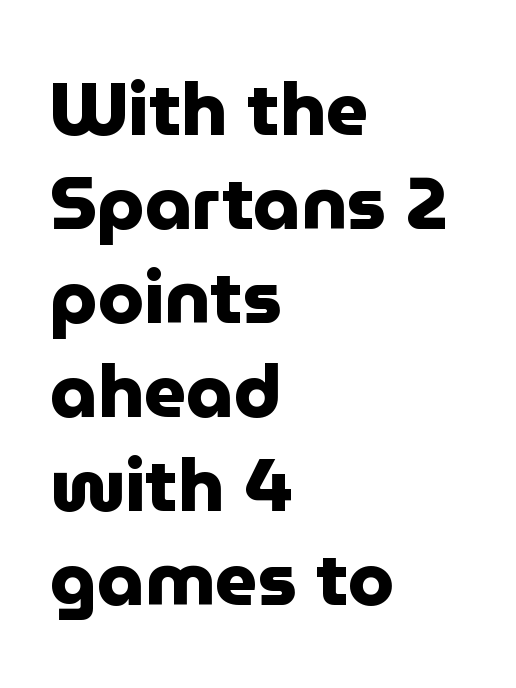
This rendering features lettering with no underline. What's the leading like? Ordinary, nothing unusual. Tracking value appears to be zero — textbook default spacing. The typography opts for an upright posture over an oblique one. The characters display no serif detailing; their extremities are plain.
